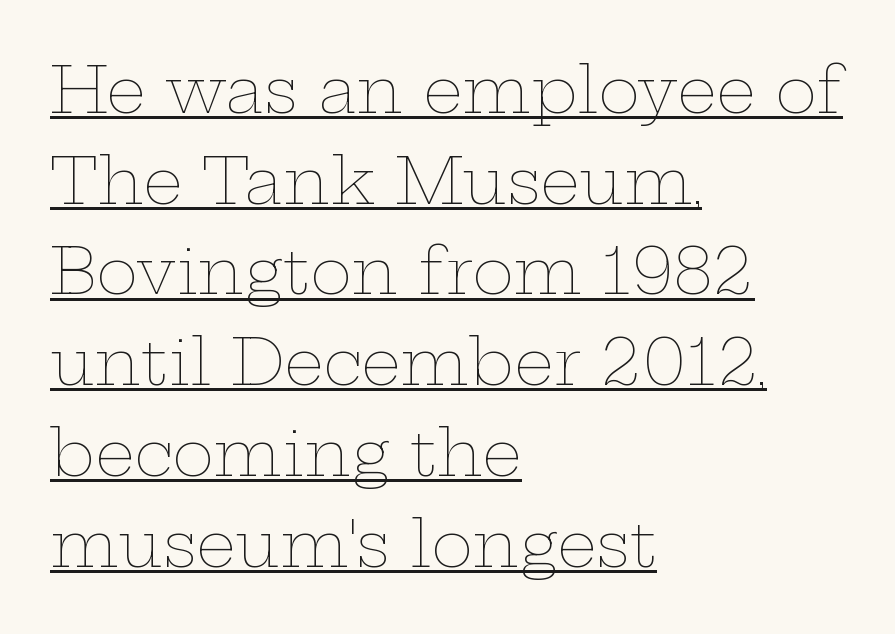
The image shows 63 px thin, wide type, upright; set left-aligned, normal line spacing (1.44x), normal letter spacing, underlined; low stroke contrast and a medium x-height.
